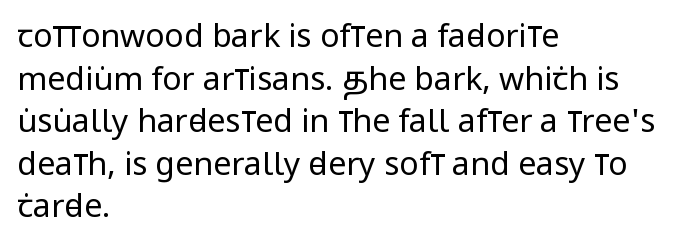
{"serif": "no", "italic": "no", "bold": "no", "weight": "regular", "width": "condensed", "stroke_contrast": "low", "x_height": "large", "monospaced": "no", "underline": "no", "align": "left", "line_spacing": "normal", "line_spacing_ratio": 1.33, "letter_spacing": "normal", "letter_spacing_em": 0.0, "glyph_px": 32}
